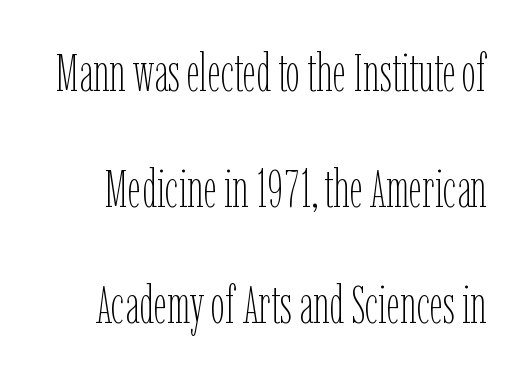
{"italic": "no", "bold": "no", "weight": "thin", "width": "condensed", "stroke_contrast": "low", "x_height": "medium", "monospaced": "no", "underline": "no", "line_spacing": "loose", "line_spacing_ratio": 2.23, "letter_spacing": "normal", "letter_spacing_em": 0.0, "glyph_px": 52}
